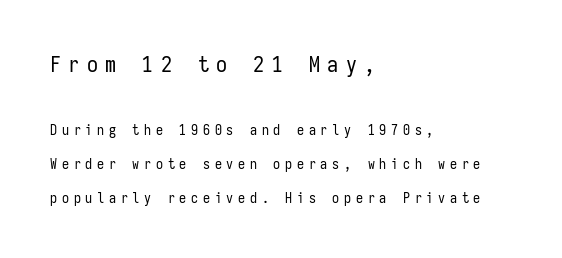
{"italic": "no", "bold": "no", "underline": "no", "align": "left", "line_spacing": "loose", "line_spacing_ratio": 2.43, "letter_spacing": "wide", "letter_spacing_em": 0.34, "larger_block": "first", "size_ratio": 1.57, "glyph_px": 22}
